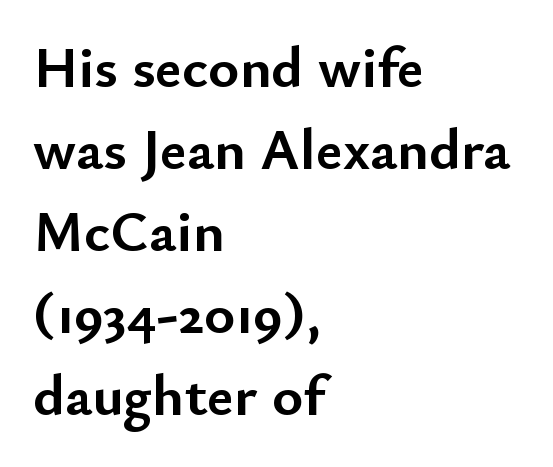
{"serif": "no", "italic": "no", "bold": "yes", "weight": "semibold", "width": "normal", "stroke_contrast": "low", "x_height": "small", "monospaced": "no", "underline": "no", "align": "left", "line_spacing": "normal", "line_spacing_ratio": 1.39, "letter_spacing": "normal", "letter_spacing_em": 0.0, "glyph_px": 59}
